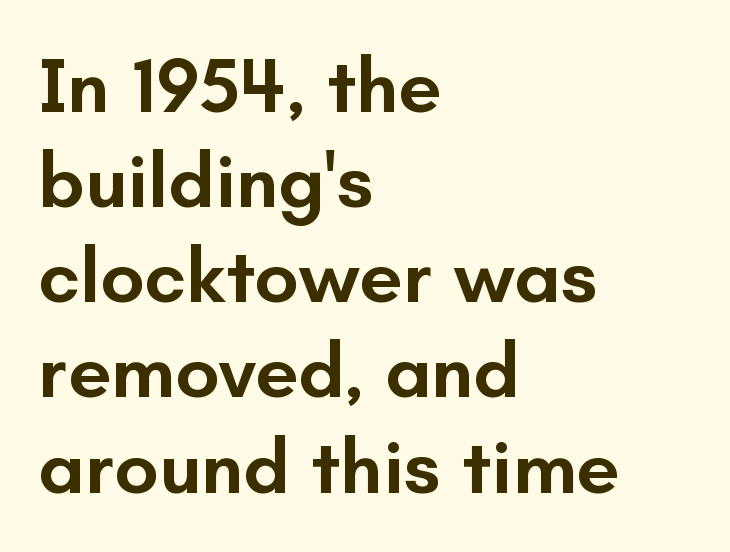
{"serif": "no", "italic": "no", "bold": "semi", "weight": "semibold", "width": "normal", "stroke_contrast": "low", "x_height": "small", "monospaced": "no", "underline": "no", "align": "left", "line_spacing_ratio": 1.22, "letter_spacing": "normal", "letter_spacing_em": 0.0, "glyph_px": 78}
